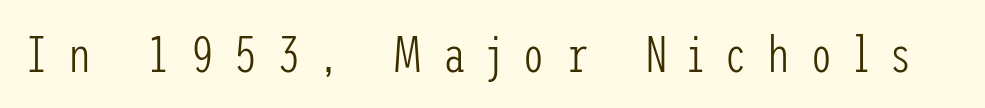
The image shows 51 px light, condensed sans-serif type, upright; set unusually wide letter spacing (+0.4 em), not underlined; low stroke contrast and a medium x-height.
